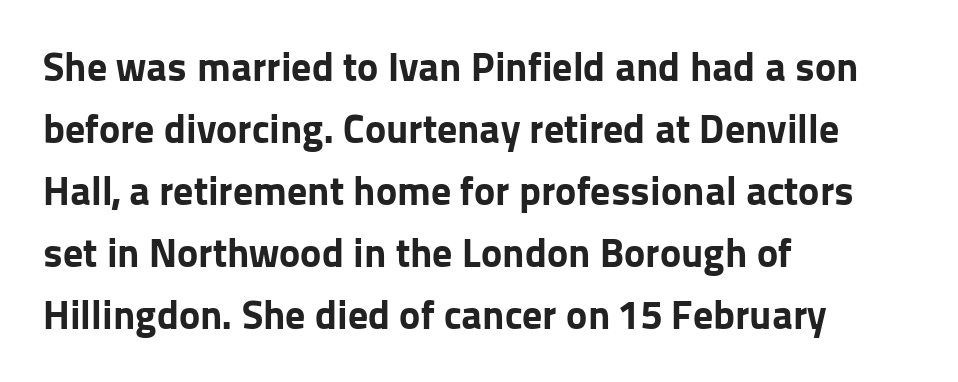
Italic? Not at all — the glyphs are vertical. What weight is shown? A full bold with thick strokes. In terms of leading, this rendering sits right in the middle. Quick note: underline off. Caption: multi-line text, flush left, ragged right. The rendering uses natural spacing where letterforms have individual widths.
